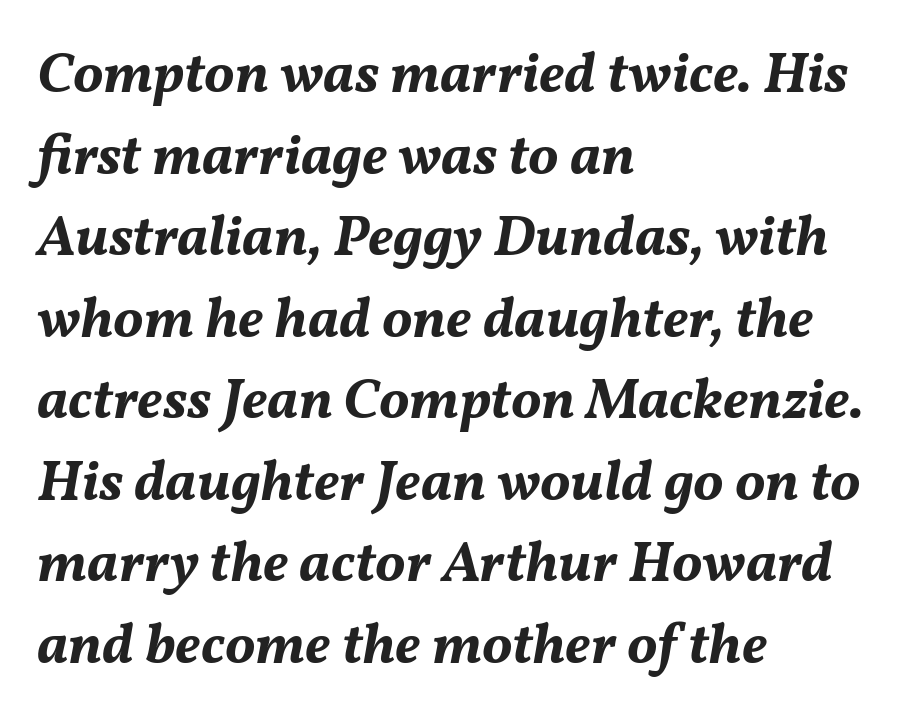
The strip under each line holds only bare page. The letters sit at their default tracking, neither squeezed nor spread. Characters are canted at an angle relative to the baseline's perpendicular. Vertically, the passage feels balanced, rows spaced as you'd expect.
